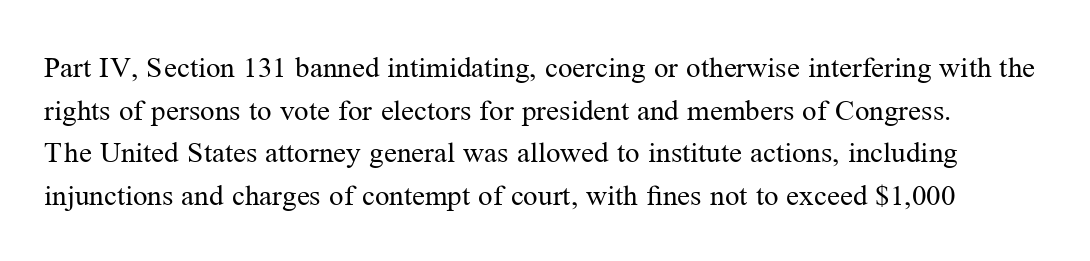
Q: Is the text bold? A: No.
Q: Is the text italic (slanted)? A: No, it is upright.
Q: Is the typeface a serif or a sans-serif typeface? A: Serif.
Q: Is the text underlined? A: No.
Q: Is the spacing between letters normal or unusually wide? A: Normal.
Q: Is the spacing between lines tight, normal or loose? A: Normal.
Q: Width (condensed, normal, or wide)? A: Normal.
Q: Stroke contrast? A: Medium.
Q: x-height? A: Medium.
Q: Monospaced? A: No.
